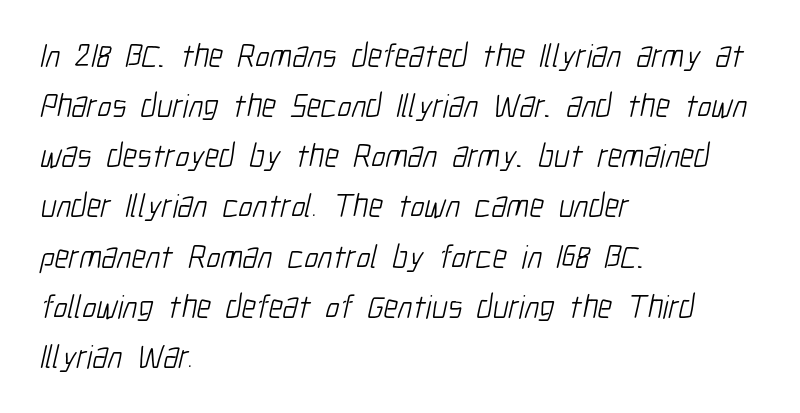
Q: Is the text bold? A: No.
Q: Is the typeface a serif or a sans-serif typeface? A: Sans-serif.
Q: Is the text underlined? A: No.
Q: How is the paragraph aligned? A: Left-aligned.
Q: Is the spacing between letters normal or unusually wide? A: Normal.
Q: Is the spacing between lines tight, normal or loose? A: Normal.
Q: Width (condensed, normal, or wide)? A: Condensed.
Q: Stroke contrast? A: Low.
Q: x-height? A: Medium.
Q: Monospaced? A: No.
